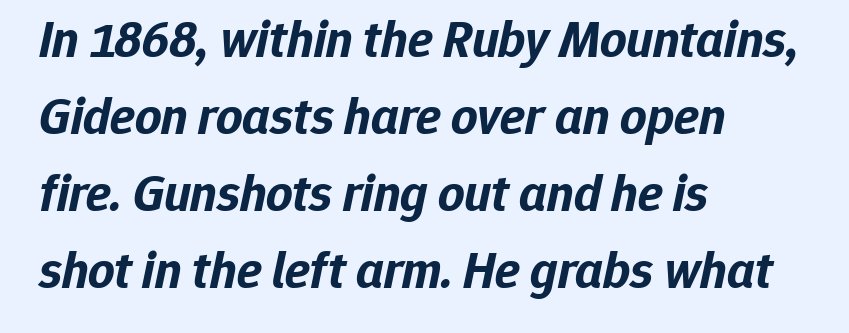
Q: Is the text bold? A: Yes.
Q: Is the text italic (slanted)? A: Yes, it leans right by about 12 degrees.
Q: Is the text underlined? A: No.
Q: How is the paragraph aligned? A: Left-aligned.
Q: Is the spacing between letters normal or unusually wide? A: Normal.
Q: Is the spacing between lines tight, normal or loose? A: Normal.
Q: Width (condensed, normal, or wide)? A: Normal.
Q: Stroke contrast? A: Low.
Q: x-height? A: Medium.
Q: Monospaced? A: No.
